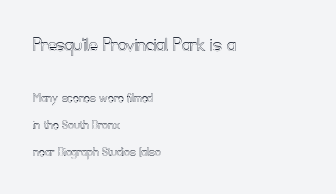
The image shows 21 px text type, upright; set left-aligned, loose line spacing (1.93x), normal letter spacing, not underlined; the first (top) block is 1.5x larger.
